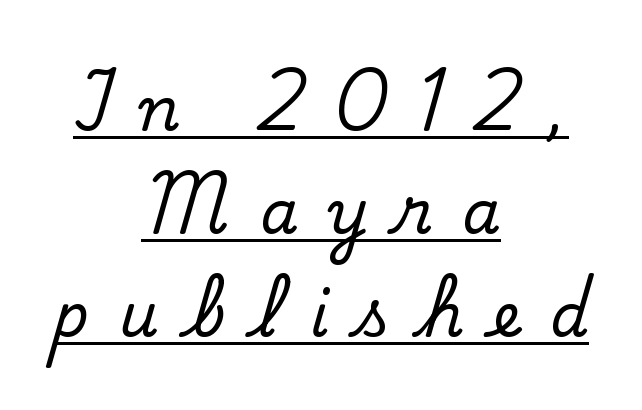
The gaps between neighbouring characters are conspicuously large. Varying glyph widths throughout — classic text-font behaviour. The space between consecutive lines is moderate. Horizontal alignment here is central, giving a formal, balanced look. Each letter's strokes conclude with small projecting serifs.
